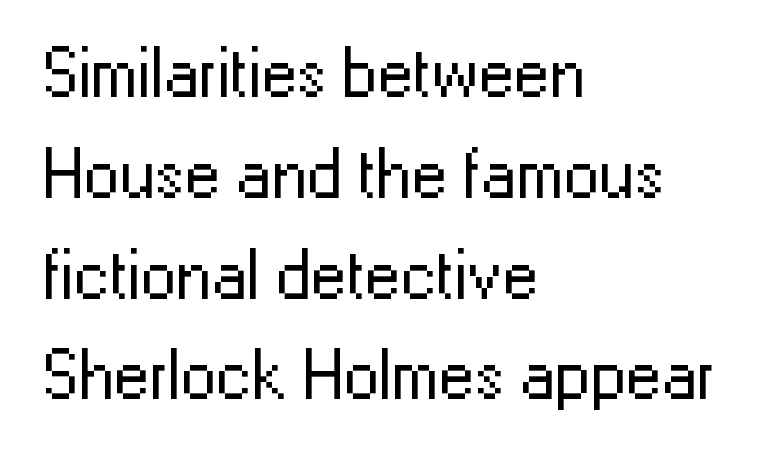
The passage shown is not bold in any degree. Does the leading feel generous? No, just average. This is the regular roman posture of the typeface. What stands out about the letter spacing? Nothing — it is the standard amount. Bare-footed words on every line. The face used here is proportionally spaced, like ordinary book or web type.
